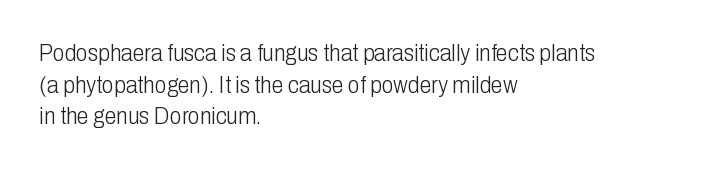
Q: Is the text bold? A: No.
Q: Is the text italic (slanted)? A: No, it is upright.
Q: Is the text underlined? A: No.
Q: How is the paragraph aligned? A: Left-aligned.
Q: Is the spacing between letters normal or unusually wide? A: Normal.
Q: Is the spacing between lines tight, normal or loose? A: Normal.
